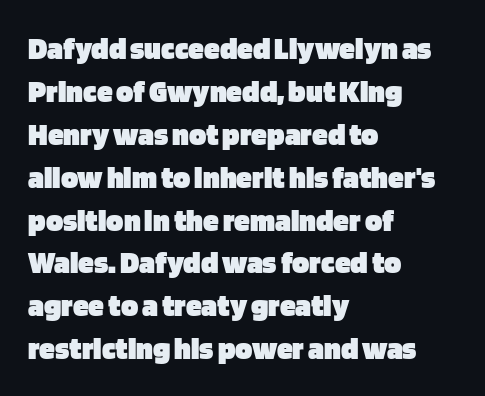
The image shows 32 px heavy sans-serif type, upright; set left-aligned, normal line spacing (1.34x), normal letter spacing, not underlined; low stroke contrast and a large x-height.
